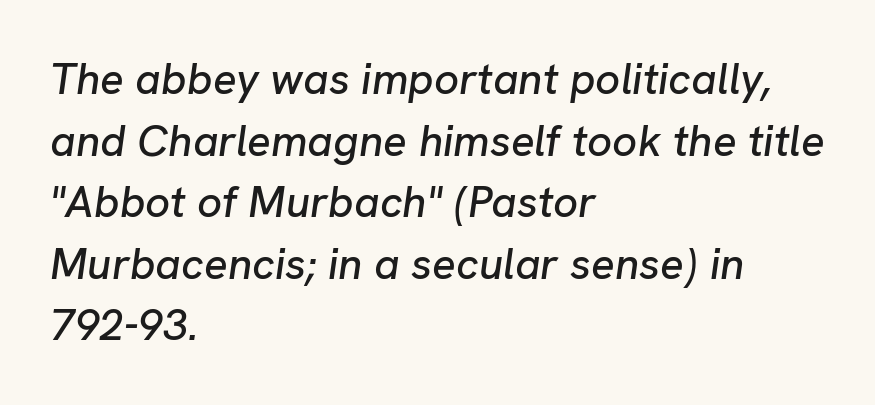
{"italic": "yes", "lean": "right", "slant_degrees": 8, "width": "normal", "stroke_contrast": "low", "x_height": "medium", "monospaced": "no", "underline": "no", "align": "left", "line_spacing": "normal", "line_spacing_ratio": 1.4, "letter_spacing": "normal", "letter_spacing_em": 0.0, "glyph_px": 44}
